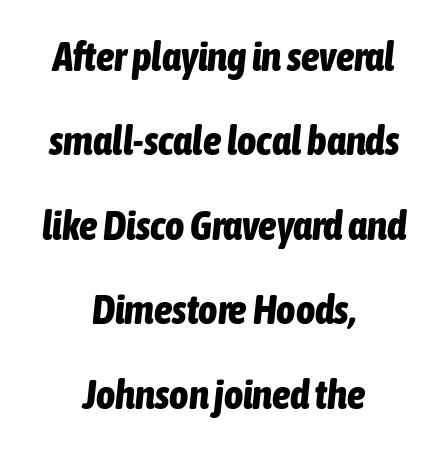
The image shows 41 px bold, condensed type, italic (leaning right); set centered, loose line spacing (2.06x), normal letter spacing, not underlined; low stroke contrast and a medium x-height.
